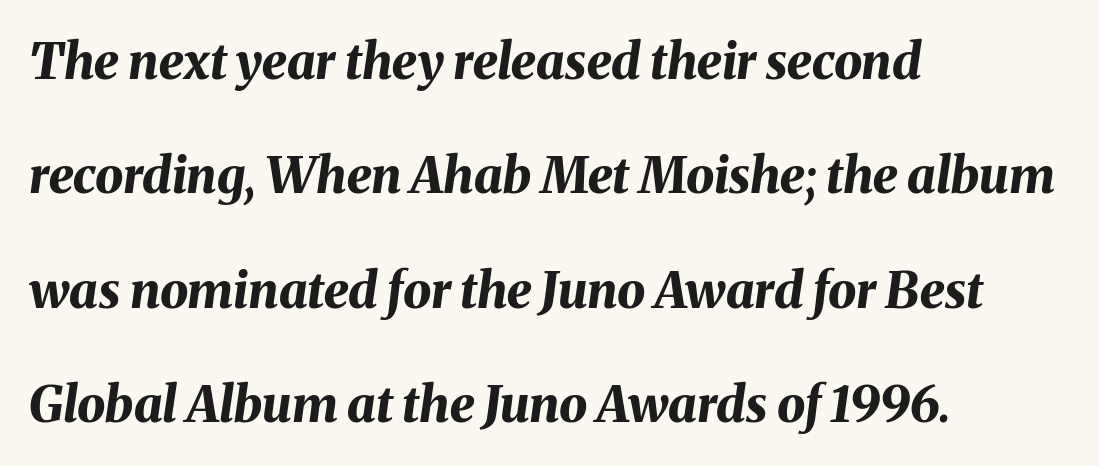
The image shows 50 px bold type, italic (leaning right); set left-aligned, loose line spacing (2.29x), normal letter spacing, not underlined; medium stroke contrast and a medium x-height.
